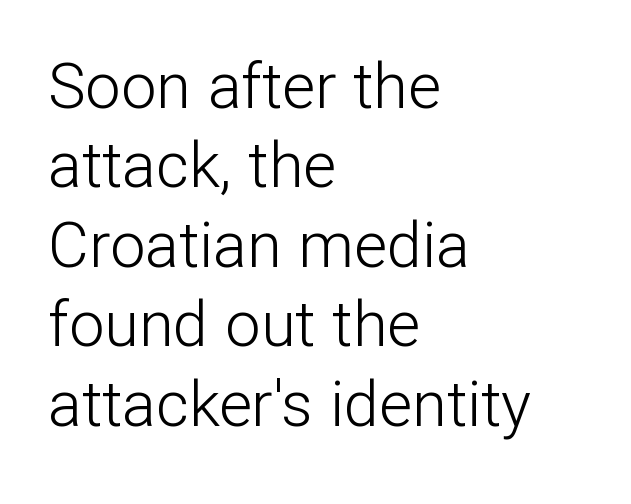
{"serif": "no", "italic": "no", "bold": "no", "weight": "light", "width": "normal", "stroke_contrast": "low", "x_height": "medium", "monospaced": "no", "underline": "no", "align": "left", "line_spacing": "normal", "line_spacing_ratio": 1.26, "letter_spacing": "normal", "letter_spacing_em": 0.0, "glyph_px": 63}
